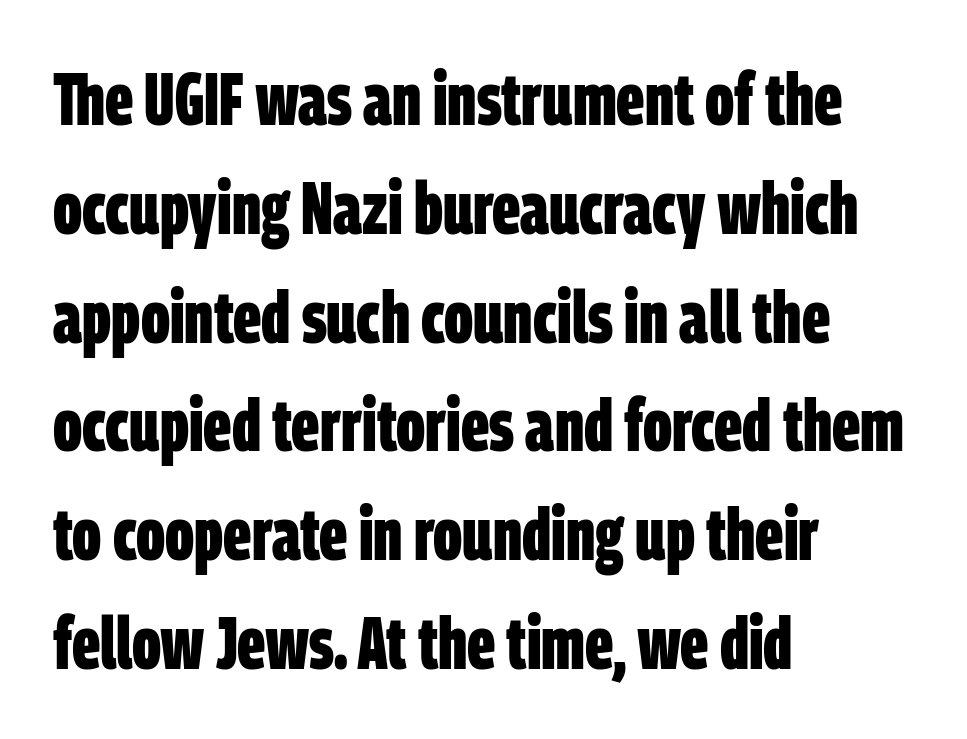
The image shows 74 px bold, condensed sans-serif type; set left-aligned, normal line spacing (1.47x), normal letter spacing, not underlined; low stroke contrast and a large x-height.
